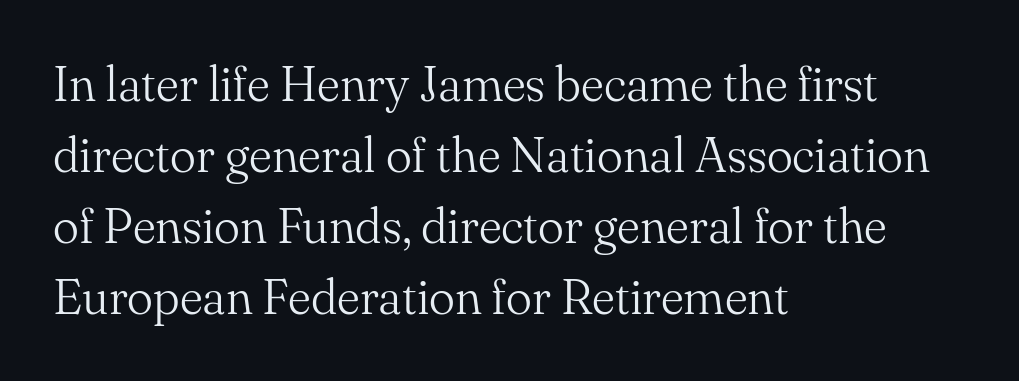
The image shows 49 px light serif type, upright; set left-aligned, normal line spacing (1.45x), normal letter spacing, not underlined; medium stroke contrast and a small x-height.
